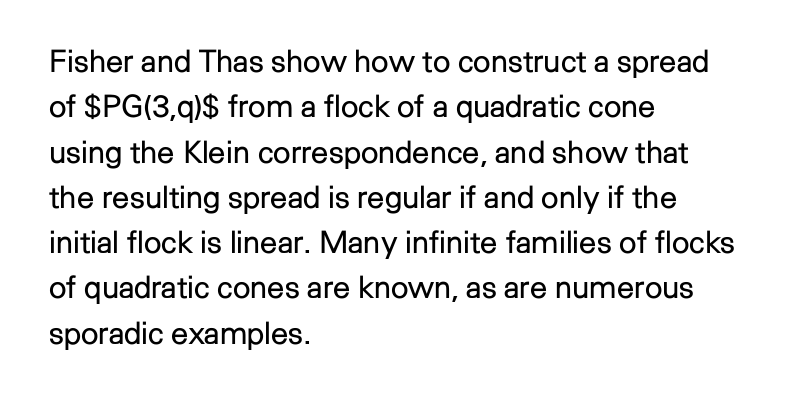
{"serif": "no", "italic": "no", "bold": "no", "weight": "regular", "width": "normal", "stroke_contrast": "low", "x_height": "medium", "monospaced": "no", "underline": "no", "align": "left", "line_spacing": "normal", "line_spacing_ratio": 1.46, "letter_spacing": "normal", "letter_spacing_em": 0.0, "glyph_px": 31}
